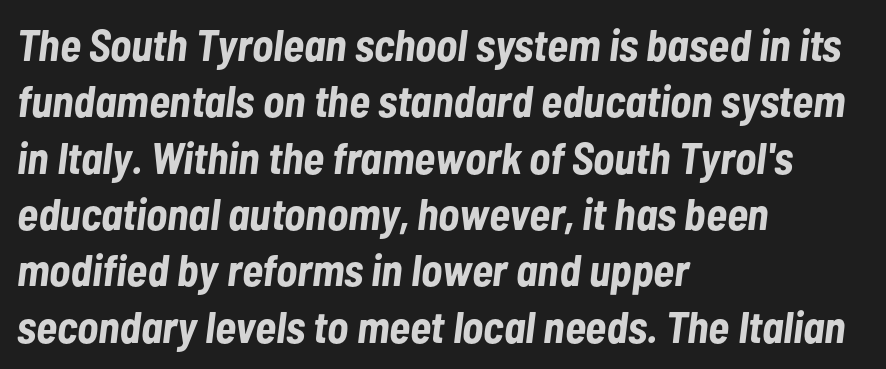
The image shows 44 px bold, condensed type, italic (leaning right); set left-aligned, normal line spacing (1.28x), normal letter spacing, not underlined; low stroke contrast and a medium x-height.
